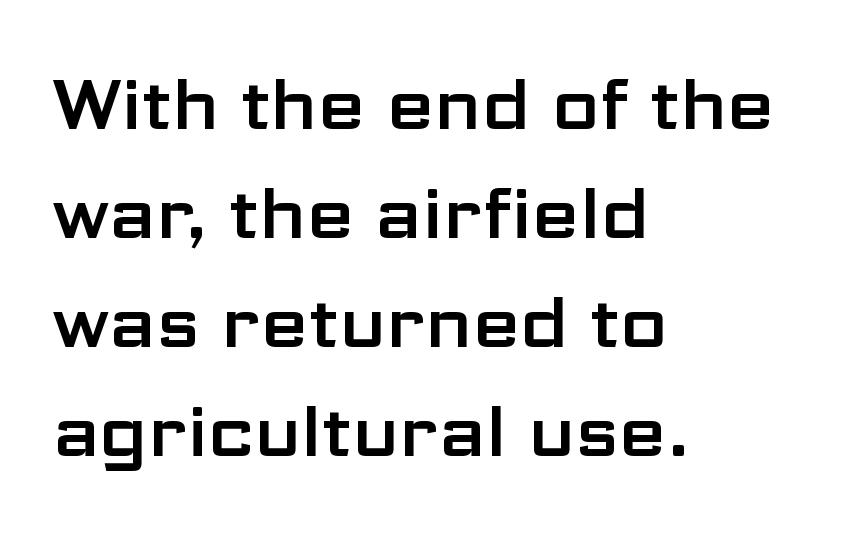
Q: Is the text italic (slanted)? A: No, it is upright.
Q: Is the typeface a serif or a sans-serif typeface? A: Sans-serif.
Q: Is the text underlined? A: No.
Q: How is the paragraph aligned? A: Left-aligned.
Q: Is the spacing between letters normal or unusually wide? A: Normal.
Q: Is the spacing between lines tight, normal or loose? A: Normal.
Q: Width (condensed, normal, or wide)? A: Wide.
Q: Stroke contrast? A: Low.
Q: x-height? A: Medium.
Q: Monospaced? A: No.
